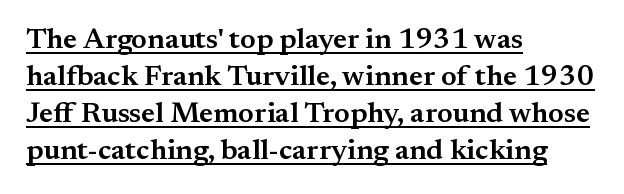
The face used here is proportionally spaced, like ordinary book or web type. The passage shown is typeset with a serif family. Rows of type keep a routine distance in the vertical direction. A semibold gives these letters moderate extra thickness, short of bold.
